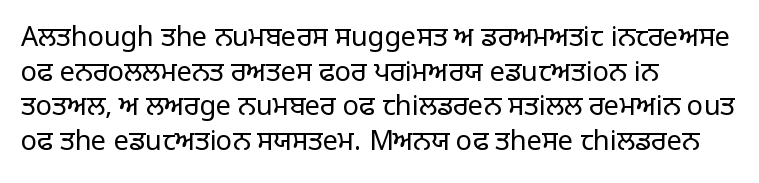
Q: Is the text bold? A: No.
Q: Is the text italic (slanted)? A: No, it is upright.
Q: Is the text underlined? A: No.
Q: How is the paragraph aligned? A: Left-aligned.
Q: Is the spacing between letters normal or unusually wide? A: Normal.
Q: Is the spacing between lines tight, normal or loose? A: Normal.
